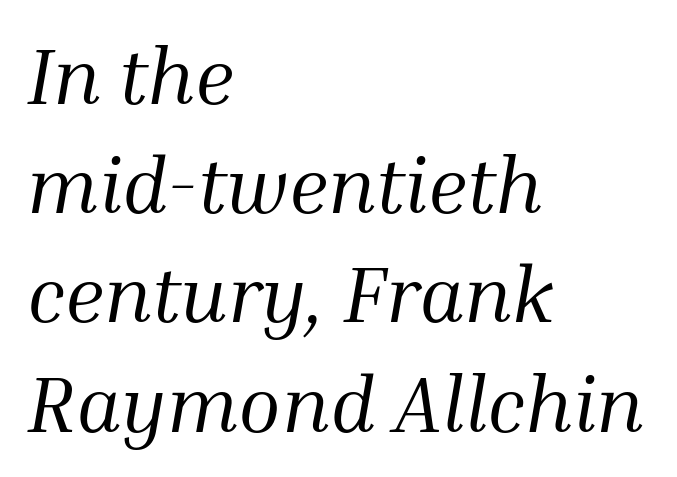
The image shows 78 px regular-weight serif type, italic (leaning right); set left-aligned, normal line spacing (1.4x), normal letter spacing, not underlined; medium stroke contrast and a medium x-height.
